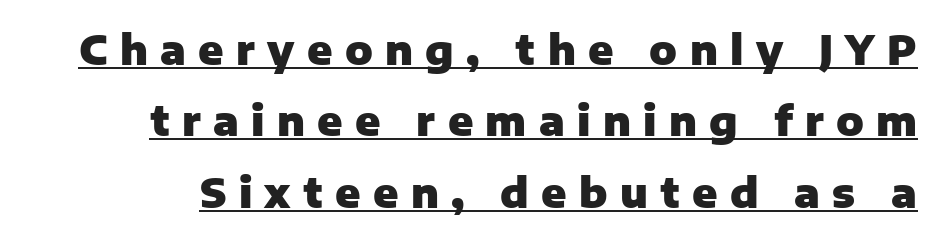
Underline: present. This is the regular roman posture of the typeface. I'd describe the lettering as bold — thick and assertive. Each letter keeps its own natural width here, so spacing adapts to shape.
